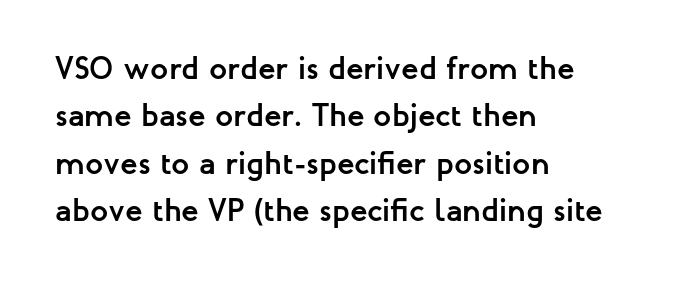
Underlining? Definitely not there. Is the letter spacing exaggerated? No — it looks like the ordinary default. If you measured baseline to baseline, you'd find a middling distance. Looks like regular typesetting: each glyph gets only the width it needs.
